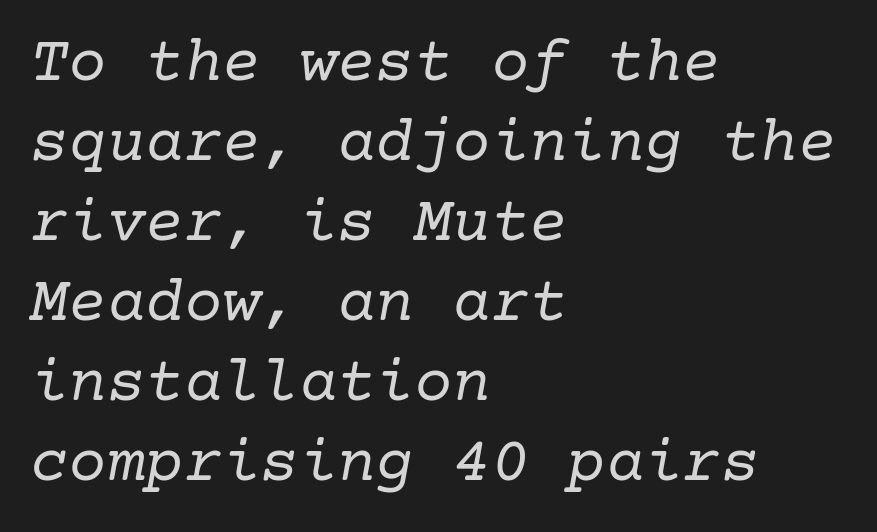
The image shows 64 px regular-weight serif type, italic (leaning right); set left-aligned, normal line spacing (1.25x), normal letter spacing, not underlined; low stroke contrast and a medium x-height.
